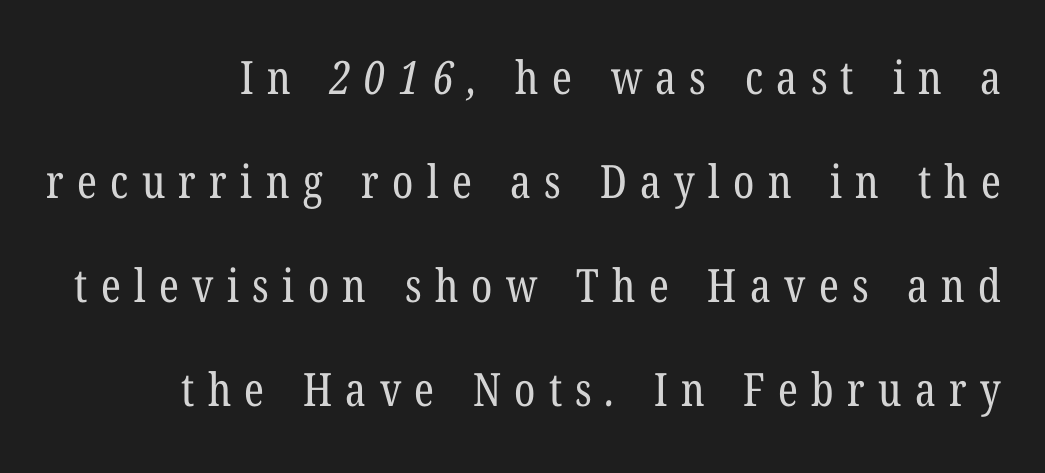
Tracking here is generous; glyphs stand well apart from one another. Reading down the column, the eye jumps a long way to each next line. Think standard paragraph weight, or any step lighter than that. This sample uses a serif face.
